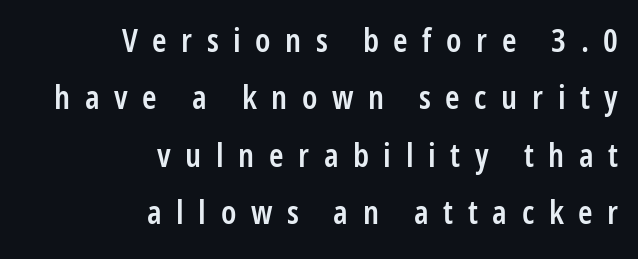
The image shows 33 px semibold, condensed sans-serif type, upright; set right-aligned, line spacing 1.74x, unusually wide letter spacing (+0.44 em), not underlined; low stroke contrast and a medium x-height.
